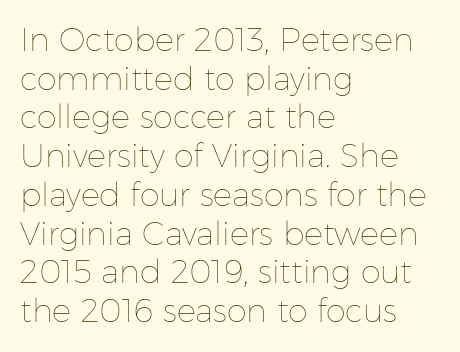
{"italic": "no", "bold": "no", "weight": "thin", "width": "normal", "stroke_contrast": "low", "x_height": "medium", "monospaced": "no", "underline": "no", "align": "left", "line_spacing_ratio": 1.21, "letter_spacing": "normal", "letter_spacing_em": 0.0, "glyph_px": 32}
